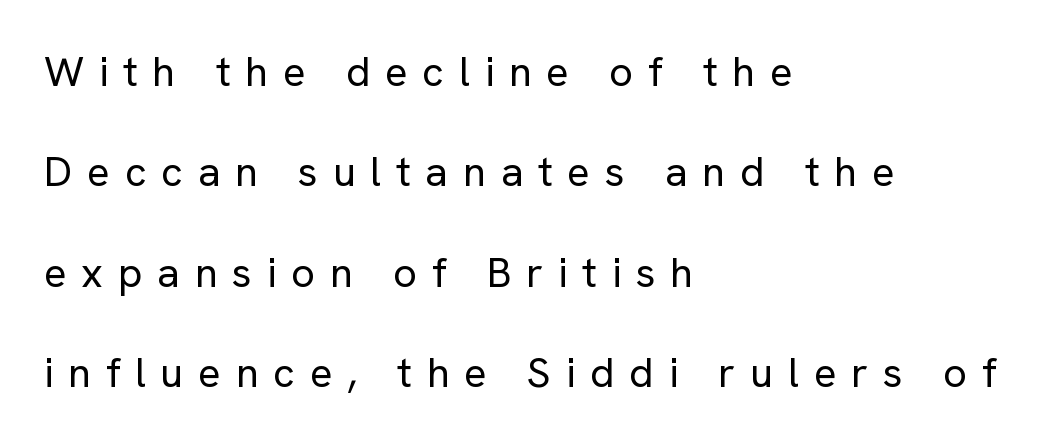
{"serif": "no", "italic": "no", "bold": "no", "weight": "regular", "width": "normal", "stroke_contrast": "low", "x_height": "medium", "monospaced": "no", "underline": "no", "align": "left", "line_spacing": "loose", "line_spacing_ratio": 2.39, "letter_spacing": "wide", "letter_spacing_em": 0.35, "glyph_px": 42}
